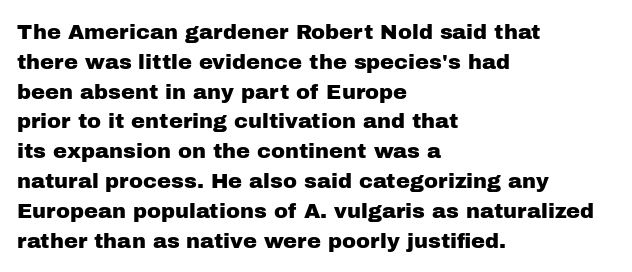
Q: Is the text italic (slanted)? A: No, it is upright.
Q: Is the text underlined? A: No.
Q: How is the paragraph aligned? A: Left-aligned.
Q: Is the spacing between letters normal or unusually wide? A: Normal.
Q: Is the spacing between lines tight, normal or loose? A: Normal.
